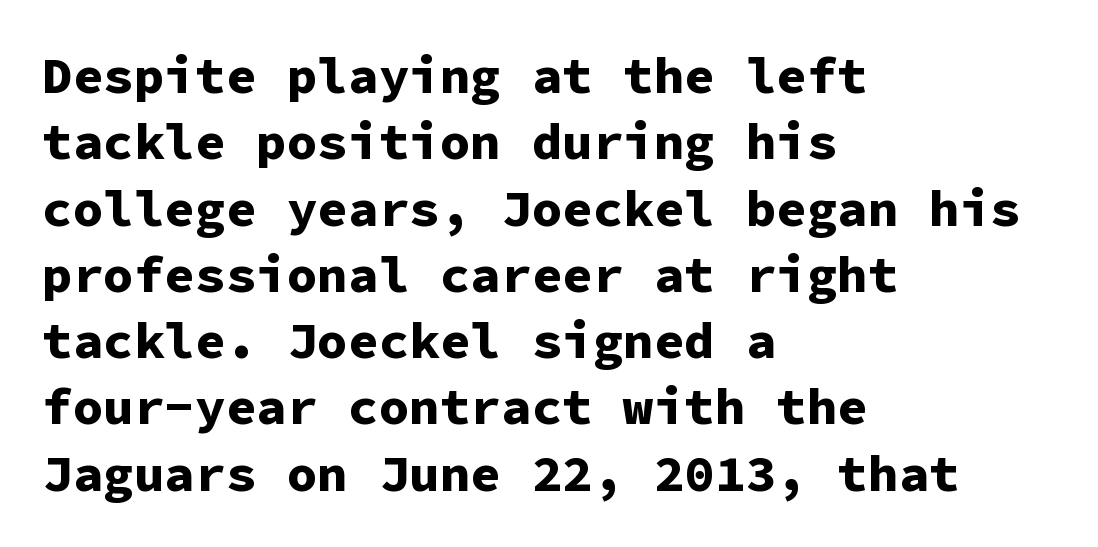
{"serif": "no", "italic": "no", "bold": "yes", "weight": "bold", "width": "normal", "stroke_contrast": "low", "x_height": "medium", "monospaced": "yes", "underline": "no", "align": "left", "line_spacing": "normal", "line_spacing_ratio": 1.3, "letter_spacing": "normal", "letter_spacing_em": 0.0, "glyph_px": 51}
